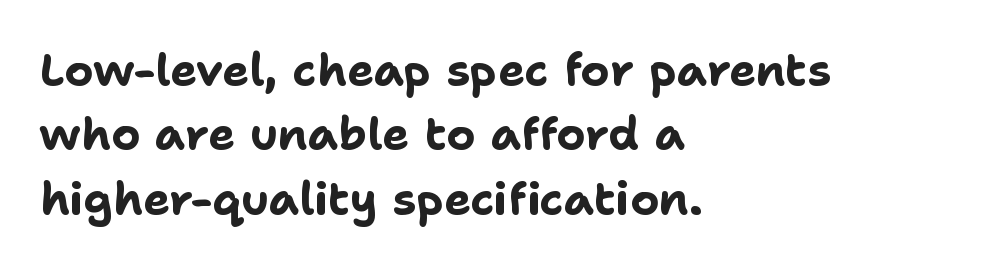
Q: Is the text bold? A: Yes.
Q: Is the text italic (slanted)? A: No, it is upright.
Q: Is the typeface a serif or a sans-serif typeface? A: Sans-serif.
Q: Is the text underlined? A: No.
Q: How is the paragraph aligned? A: Left-aligned.
Q: Is the spacing between letters normal or unusually wide? A: Normal.
Q: Is the spacing between lines tight, normal or loose? A: Normal.
Q: Width (condensed, normal, or wide)? A: Normal.
Q: Stroke contrast? A: Low.
Q: x-height? A: Medium.
Q: Monospaced? A: No.
